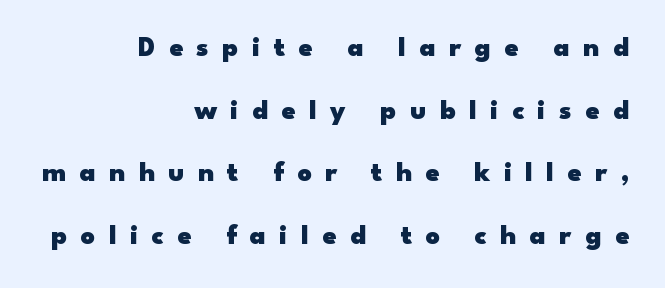
{"serif": "no", "italic": "no", "bold": "yes", "weight": "heavy", "width": "wide", "stroke_contrast": "low", "x_height": "small", "monospaced": "no", "underline": "no", "align": "right", "line_spacing": "loose", "line_spacing_ratio": 2.24, "letter_spacing": "wide", "letter_spacing_em": 0.48, "glyph_px": 28}
